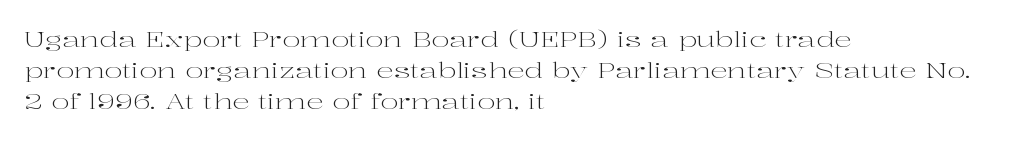
Q: Is the text bold? A: No.
Q: Is the text italic (slanted)? A: No, it is upright.
Q: Is the text underlined? A: No.
Q: How is the paragraph aligned? A: Left-aligned.
Q: Is the spacing between letters normal or unusually wide? A: Normal.
Q: Is the spacing between lines tight, normal or loose? A: Normal.
